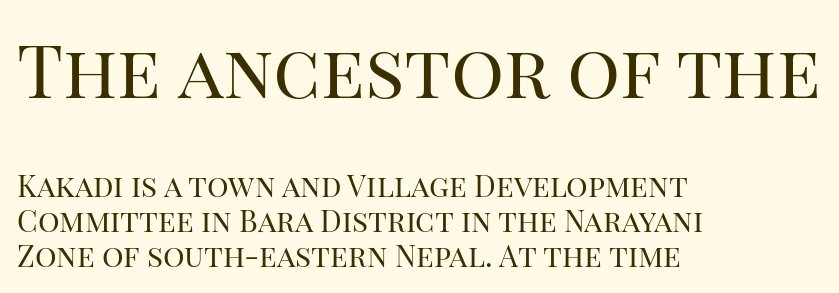
Q: Is the text bold? A: No.
Q: Is the text italic (slanted)? A: No, it is upright.
Q: Is the typeface a serif or a sans-serif typeface? A: Serif.
Q: Is the text underlined? A: No.
Q: How is the paragraph aligned? A: Left-aligned.
Q: Is the spacing between letters normal or unusually wide? A: Normal.
Q: Which block of text is set in a larger size, the first (top) or the second (bottom)? A: The first (top) one.
Q: Width (condensed, normal, or wide)? A: Normal.
Q: Stroke contrast? A: High.
Q: x-height? A: Large.
Q: Monospaced? A: No.
